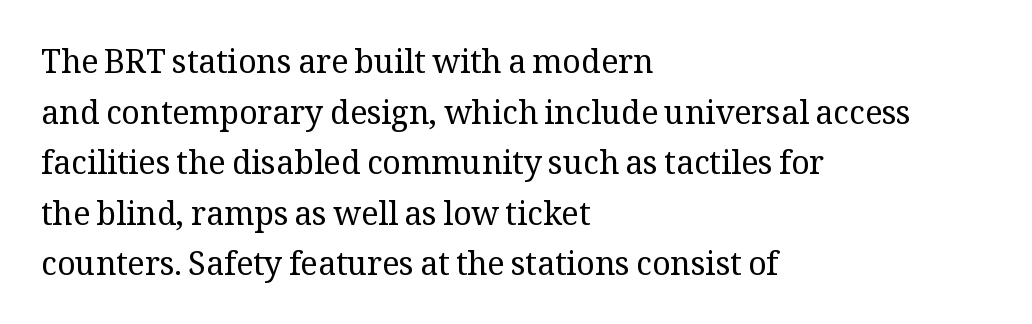
The image shows 32 px regular-weight serif type, upright; set left-aligned, normal line spacing (1.58x), normal letter spacing, not underlined; medium stroke contrast and a medium x-height.
